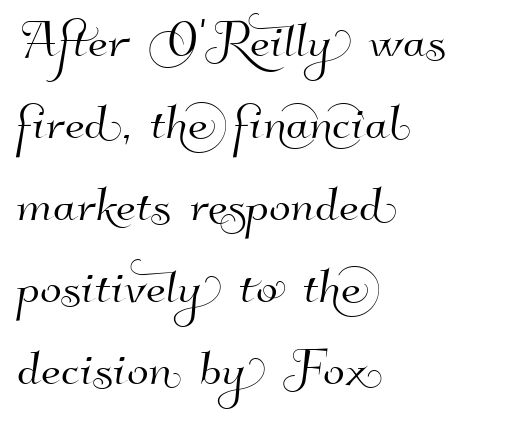
Q: Is the typeface a serif or a sans-serif typeface? A: Sans-serif.
Q: Is the text underlined? A: No.
Q: How is the paragraph aligned? A: Left-aligned.
Q: Is the spacing between letters normal or unusually wide? A: Normal.
Q: Is the spacing between lines tight, normal or loose? A: Normal.
Q: Width (condensed, normal, or wide)? A: Normal.
Q: Stroke contrast? A: High.
Q: x-height? A: Small.
Q: Monospaced? A: No.
